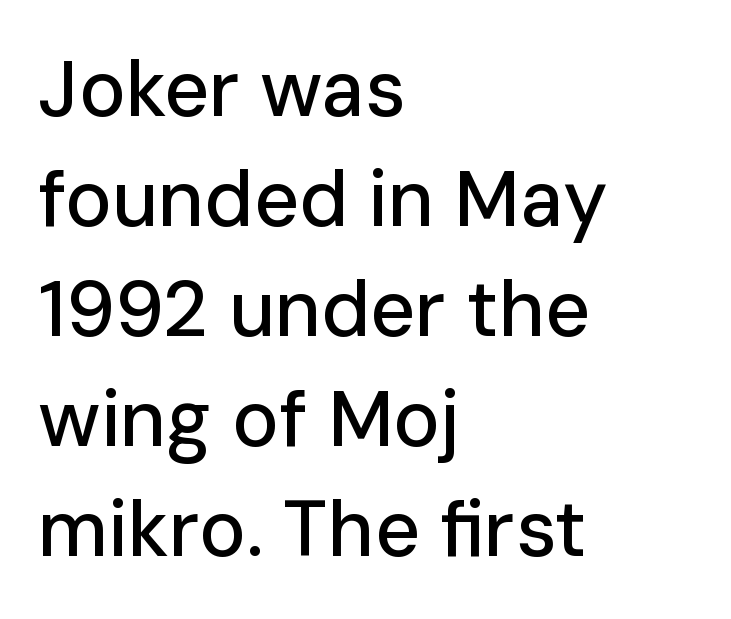
The image shows 78 px sans-serif type, upright; set left-aligned, normal line spacing (1.41x), normal letter spacing, not underlined; low stroke contrast and a medium x-height.
